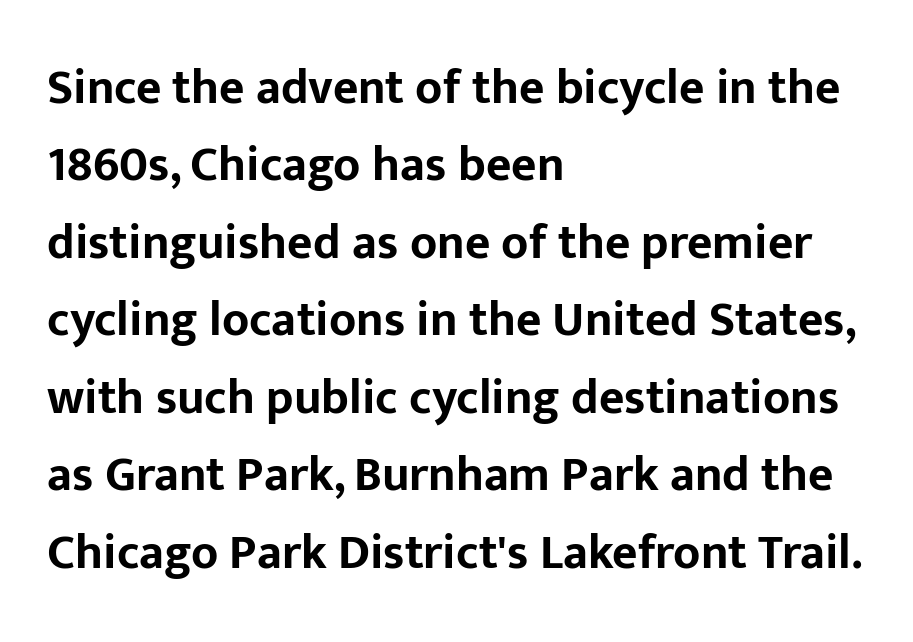
The image shows 49 px bold sans-serif type, upright; set left-aligned, normal line spacing (1.58x), normal letter spacing, not underlined; low stroke contrast and a medium x-height.
